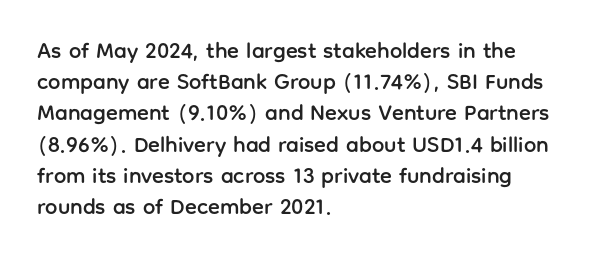
Q: Is the text italic (slanted)? A: No, it is upright.
Q: Is the text underlined? A: No.
Q: How is the paragraph aligned? A: Left-aligned.
Q: Is the spacing between letters normal or unusually wide? A: Normal.
Q: Is the spacing between lines tight, normal or loose? A: Normal.
